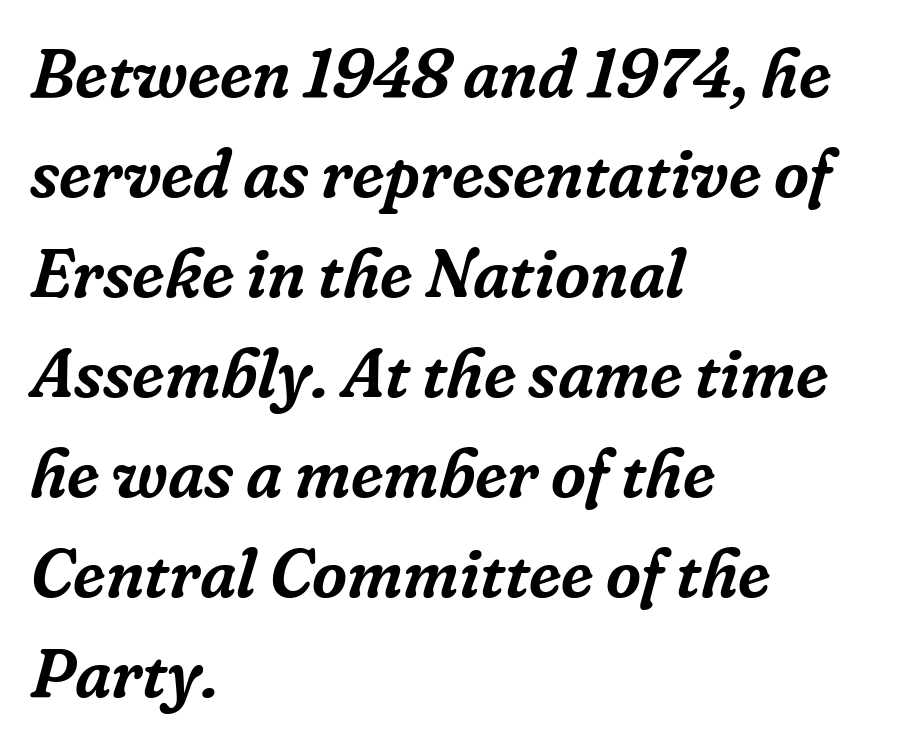
Q: Is the text italic (slanted)? A: Yes, it leans right by about 16 degrees.
Q: Is the typeface a serif or a sans-serif typeface? A: Serif.
Q: Is the text underlined? A: No.
Q: How is the paragraph aligned? A: Left-aligned.
Q: Is the spacing between letters normal or unusually wide? A: Normal.
Q: Is the spacing between lines tight, normal or loose? A: Normal.
Q: Width (condensed, normal, or wide)? A: Normal.
Q: Stroke contrast? A: Low.
Q: x-height? A: Medium.
Q: Monospaced? A: No.
